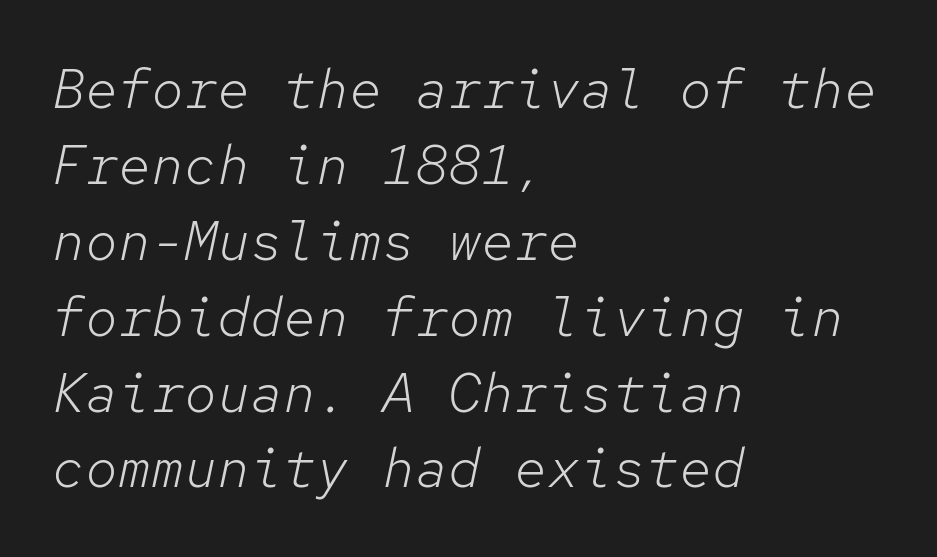
Q: Is the text bold? A: No.
Q: Is the text italic (slanted)? A: Yes, it leans right by about 12 degrees.
Q: Is the text underlined? A: No.
Q: How is the paragraph aligned? A: Left-aligned.
Q: Is the spacing between letters normal or unusually wide? A: Normal.
Q: Is the spacing between lines tight, normal or loose? A: Normal.
Q: Width (condensed, normal, or wide)? A: Normal.
Q: Stroke contrast? A: Low.
Q: x-height? A: Medium.
Q: Monospaced? A: Yes.
